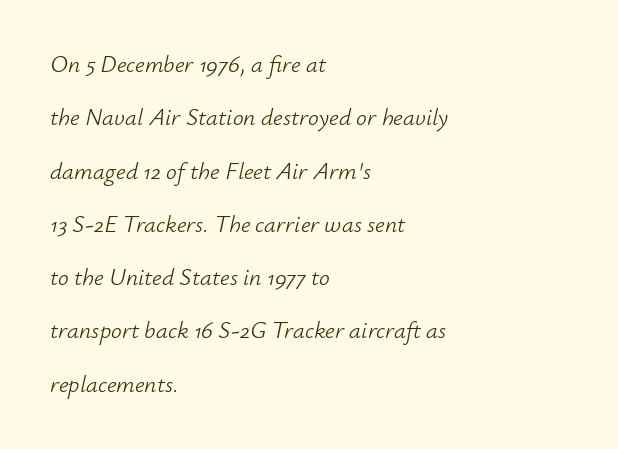
The specimen omits any rule beneath the text block's lines. No extra tracking has been applied to these lines. The font sits on the lighter half of the weight spectrum, regular included. Which margin do the lines hug? The left one — the right edge is uneven.
